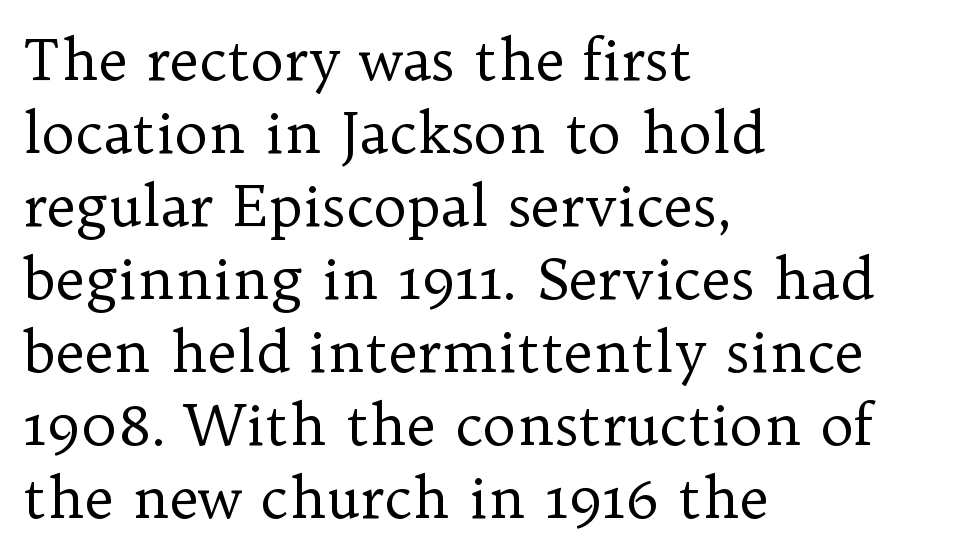
Compared with typical body copy, the letter spacing here is the same. Characters remain perfectly vertical along every line. The strip under each line holds only bare page. Character widths vary here, with narrow letters taking less room than wide ones. The passage shown is not bold in any degree.
